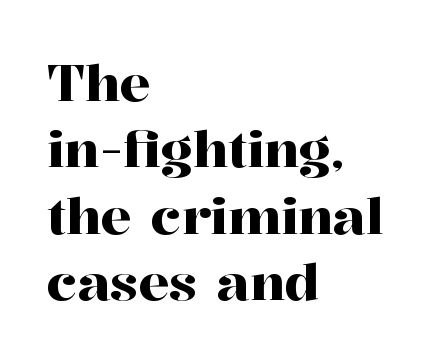
The image shows 51 px serif type, upright; set left-aligned, normal line spacing (1.3x), normal letter spacing, not underlined; high stroke contrast and a medium x-height.
